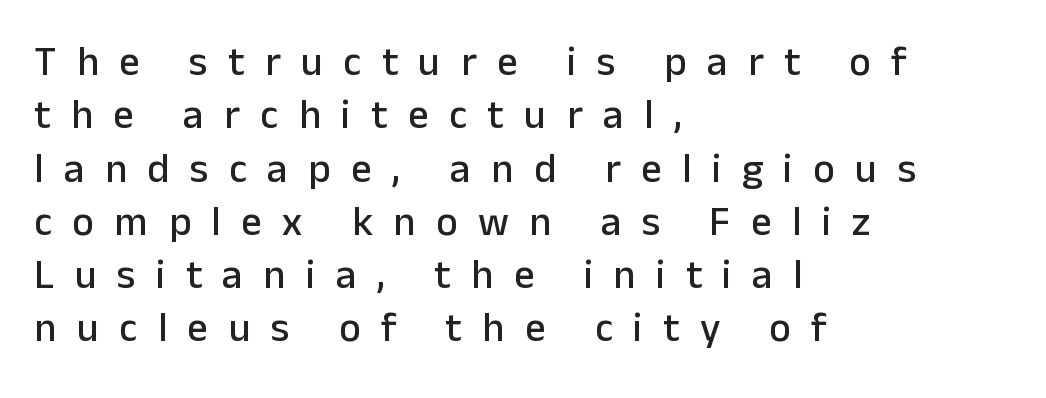
The image shows 41 px sans-serif type, upright; set left-aligned, normal line spacing (1.3x), unusually wide letter spacing (+0.5 em), not underlined; low stroke contrast and a medium x-height.
